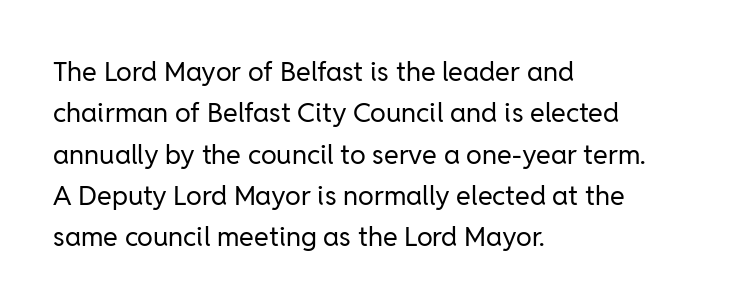
The image shows 27 px text type, upright; set left-aligned, normal line spacing (1.53x), normal letter spacing, not underlined.
